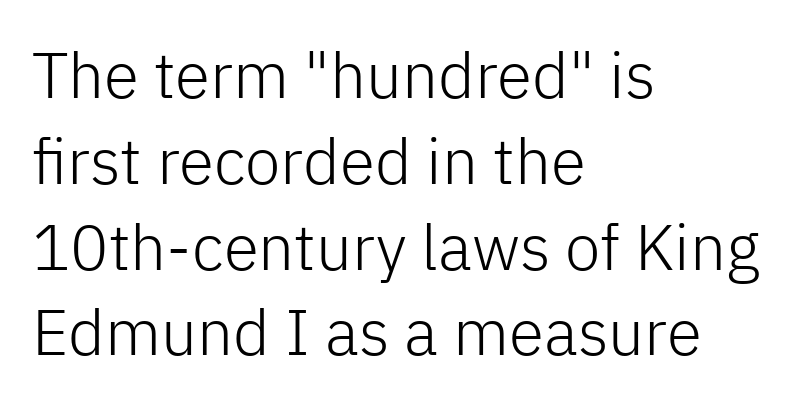
{"serif": "no", "italic": "no", "bold": "no", "weight": "light", "width": "normal", "stroke_contrast": "low", "x_height": "medium", "monospaced": "no", "underline": "no", "align": "left", "line_spacing": "normal", "line_spacing_ratio": 1.34, "letter_spacing": "normal", "letter_spacing_em": 0.0, "glyph_px": 64}
